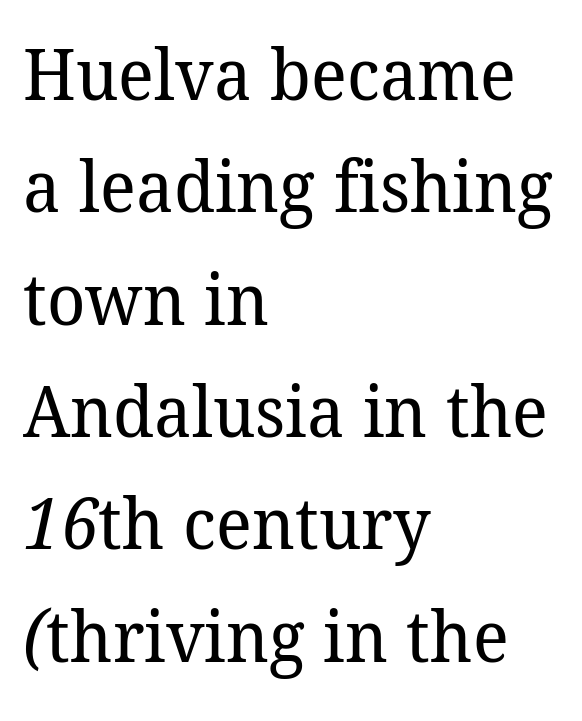
These lines are composed in type with serifs. Nobody drew a line under any word here. Interline gaps are of average width in this sample. Note the varied advance widths — an 'i' is clearly narrower than an 'm'. Typeset ragged right — the left edge is the straight one. On a weight scale, this lands at 450 or below.
